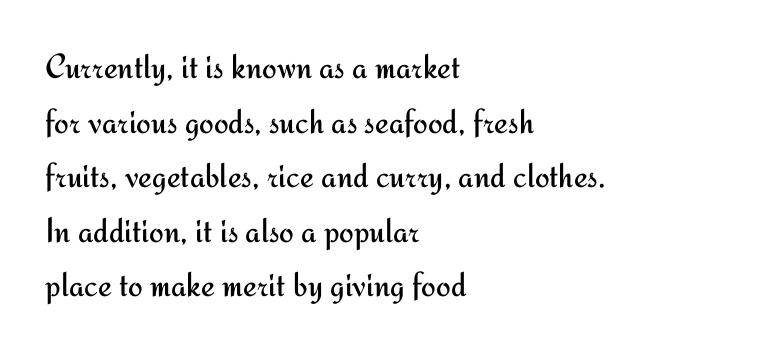
The font sits on the lighter half of the weight spectrum, regular included. Serifs: no, the terminals of the letterforms are clean. A roman cut, with each character standing at attention. The rendering uses natural spacing where letterforms have individual widths. The lines in this sample share a left origin and differ only in where they stop. Letter spacing: default.
